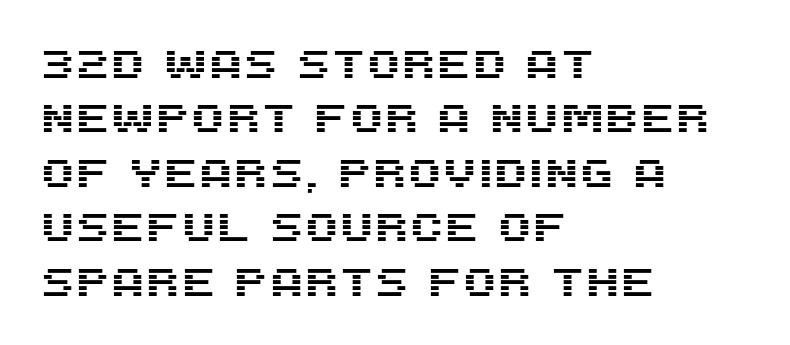
Think of a printed novel: that variable character pitch is what you see here. Left-aligned paragraph, ragged on the right. The rendering keeps characters at their native spacing. Descenders hang freely into open space. Summary of vertical rhythm: regular, with standard interline spacing. A roman cut, with each character standing at attention.
